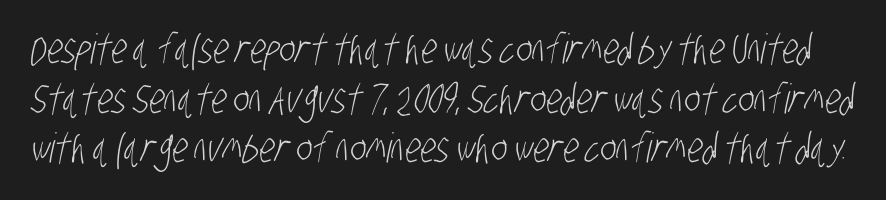
Q: Is the text bold? A: No.
Q: Is the typeface a serif or a sans-serif typeface? A: Sans-serif.
Q: Is the text underlined? A: No.
Q: Is the spacing between letters normal or unusually wide? A: Normal.
Q: Width (condensed, normal, or wide)? A: Condensed.
Q: Stroke contrast? A: Low.
Q: x-height? A: Large.
Q: Monospaced? A: No.
